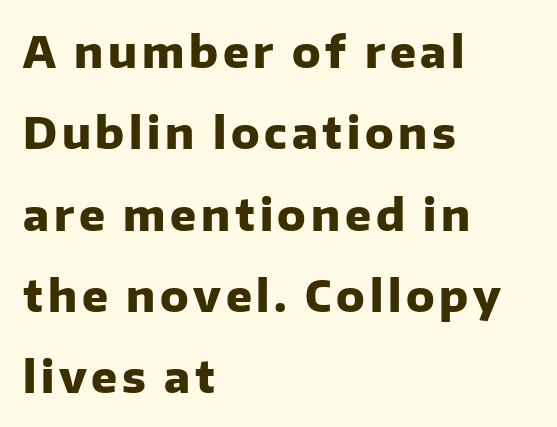
Q: Is the text bold? A: Yes.
Q: Is the text italic (slanted)? A: No, it is upright.
Q: Is the typeface a serif or a sans-serif typeface? A: Sans-serif.
Q: Is the text underlined? A: No.
Q: How is the paragraph aligned? A: Left-aligned.
Q: Width (condensed, normal, or wide)? A: Normal.
Q: Stroke contrast? A: Low.
Q: x-height? A: Medium.
Q: Monospaced? A: No.
